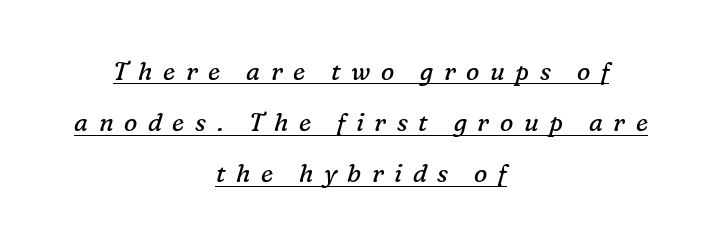
Stems here are at most as thick as an everyday book face. The lines are spread far apart with generous leading. Quick note: italic. The words here are underlined. The lines in this sample share a center point and differ in where they start and stop.
